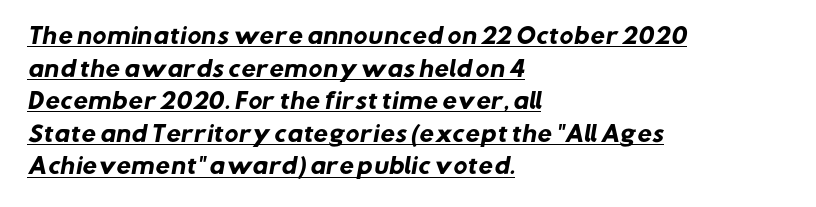
The tracking reads as untouched default to a designer's eye. The lettering is marked with a stroke running underneath it. The letters are bold, with thick, heavy strokes. The leading is moderate, giving the passage an even texture. Short and long lines alike share a common starting point at left.
